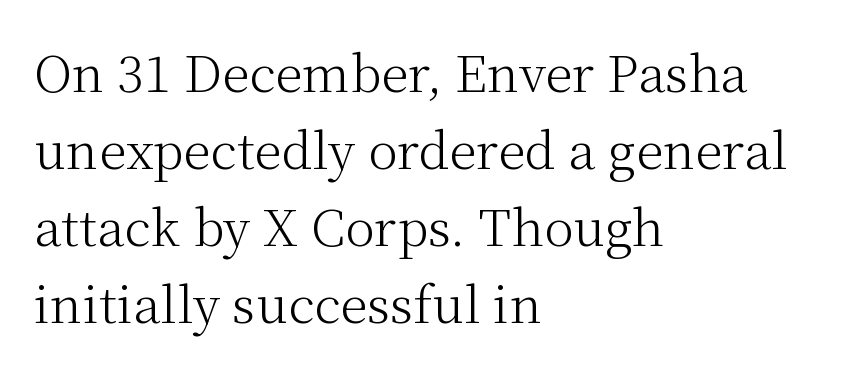
No chunkiness to these letters — they're not bold. Varying glyph widths throughout — classic text-font behaviour. Posture: straight, roman, zero tilt. No word sits above an underline. Letterform terminals end in serifs throughout the passage.
